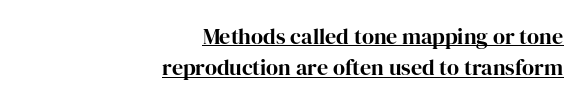
{"italic": "no", "underline": "yes", "align": "right", "line_spacing": "normal", "line_spacing_ratio": 1.43, "letter_spacing": "normal", "letter_spacing_em": 0.0, "glyph_px": 22}
